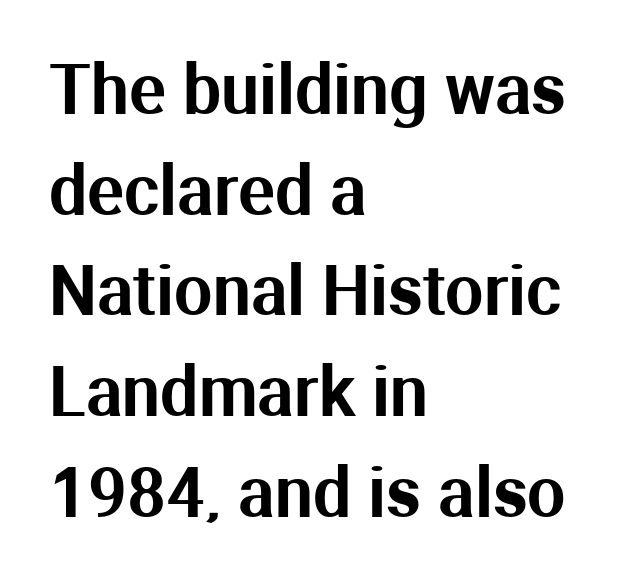
The image shows 68 px sans-serif type, upright; set left-aligned, normal line spacing (1.48x), normal letter spacing, not underlined; medium stroke contrast and a medium x-height.
